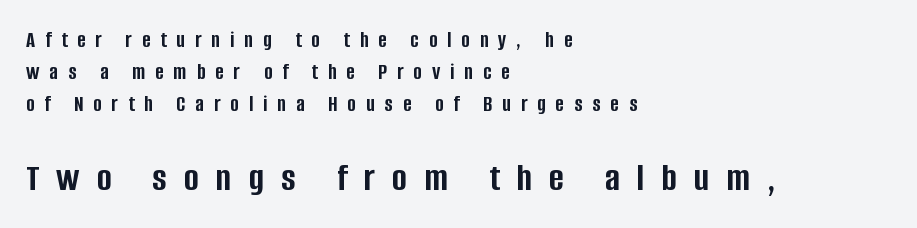
{"serif": "no", "italic": "no", "bold": "yes", "weight": "semibold", "width": "condensed", "stroke_contrast": "low", "x_height": "large", "monospaced": "no", "underline": "no", "align": "left", "line_spacing": "normal", "line_spacing_ratio": 1.39, "letter_spacing": "wide", "letter_spacing_em": 0.43, "larger_block": "second", "size_ratio": 1.74, "glyph_px": 40}
